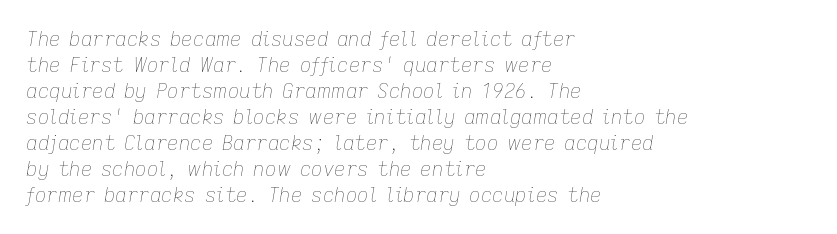
All the whitespace from short lines collects on the right. Any mark beneath the type? The region is blank. Leading matches the norm, producing a regular column. This rendering leaves character spacing at its baseline value.
